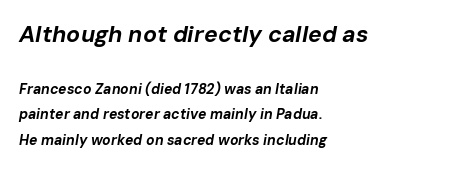
{"italic": "yes", "lean": "right", "slant_degrees": 10, "bold": "yes", "underline": "no", "align": "left", "line_spacing_ratio": 1.84, "letter_spacing": "normal", "letter_spacing_em": 0.0, "larger_block": "first", "size_ratio": 1.64, "glyph_px": 23}
